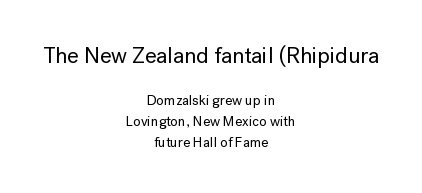
Q: Is the text italic (slanted)? A: No, it is upright.
Q: Is the text underlined? A: No.
Q: How is the paragraph aligned? A: Centered.
Q: Is the spacing between letters normal or unusually wide? A: Normal.
Q: Is the spacing between lines tight, normal or loose? A: Normal.
Q: Which block of text is set in a larger size, the first (top) or the second (bottom)? A: The first (top) one.
